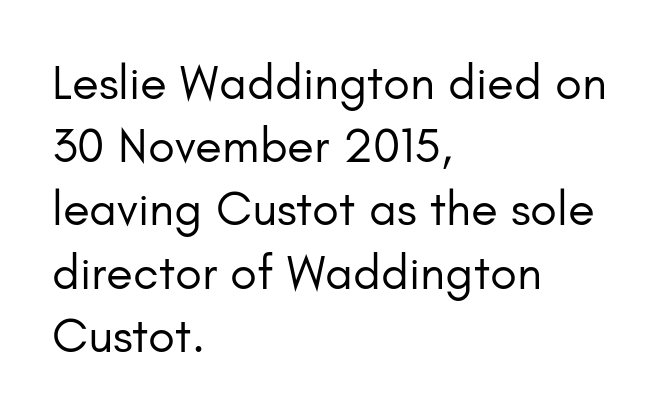
The image shows 49 px regular-weight sans-serif type, upright; set left-aligned, normal line spacing (1.29x), normal letter spacing, not underlined; low stroke contrast and a small x-height.
